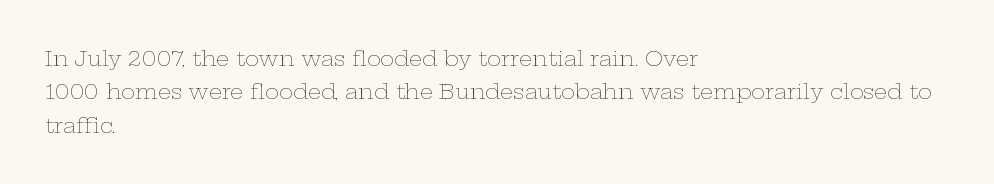
Q: Is the text bold? A: No.
Q: Is the text italic (slanted)? A: No, it is upright.
Q: Is the text underlined? A: No.
Q: How is the paragraph aligned? A: Left-aligned.
Q: Is the spacing between letters normal or unusually wide? A: Normal.
Q: Is the spacing between lines tight, normal or loose? A: Normal.
